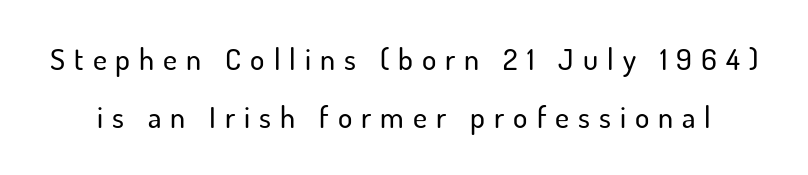
{"serif": "no", "italic": "no", "width": "normal", "stroke_contrast": "low", "x_height": "small", "monospaced": "no", "underline": "no", "line_spacing": "loose", "line_spacing_ratio": 1.93, "letter_spacing": "wide", "letter_spacing_em": 0.3, "glyph_px": 30}
